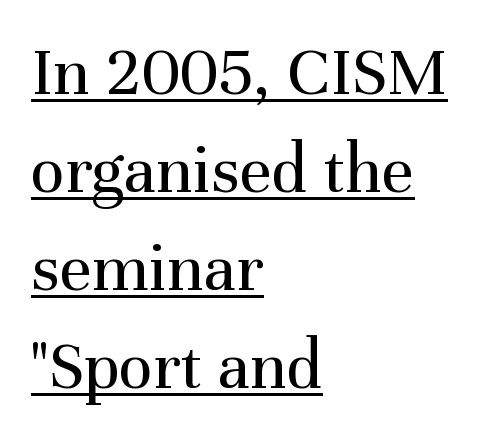
The image shows 71 px regular-weight serif type, upright; set left-aligned, normal line spacing (1.38x), normal letter spacing, underlined; medium stroke contrast and a medium x-height.
